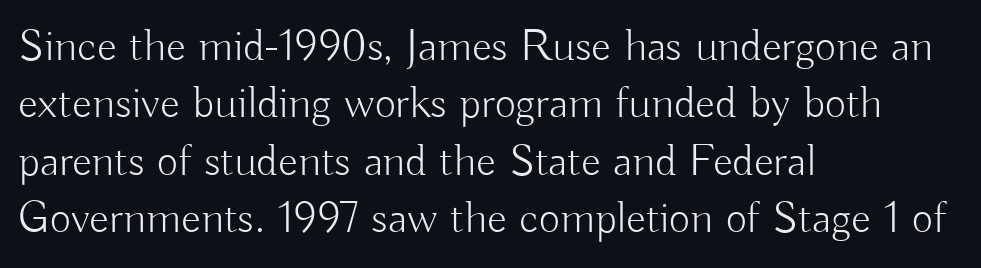
{"serif": "no", "italic": "no", "bold": "no", "weight": "light", "width": "normal", "stroke_contrast": "low", "x_height": "small", "monospaced": "no", "underline": "no", "align": "left", "line_spacing": "normal", "line_spacing_ratio": 1.25, "letter_spacing": "normal", "letter_spacing_em": 0.0, "glyph_px": 46}
